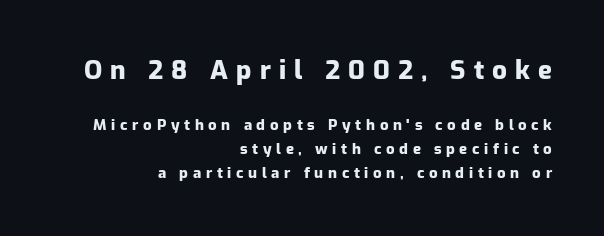
Q: Is the text bold? A: Yes.
Q: Is the text italic (slanted)? A: No, it is upright.
Q: Is the text underlined? A: No.
Q: How is the paragraph aligned? A: Right-aligned.
Q: Is the spacing between letters normal or unusually wide? A: Unusually wide.
Q: Is the spacing between lines tight, normal or loose? A: Normal.
Q: Which block of text is set in a larger size, the first (top) or the second (bottom)? A: The first (top) one.
